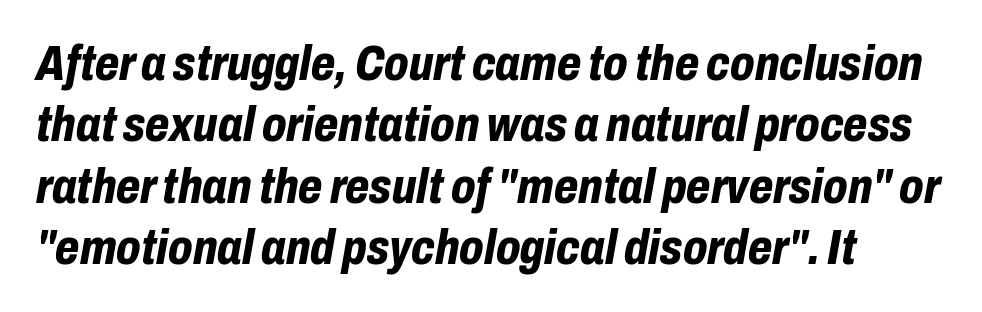
The image shows 50 px bold, condensed type, italic (leaning right); set line spacing 1.23x, normal letter spacing, not underlined; low stroke contrast and a medium x-height.
